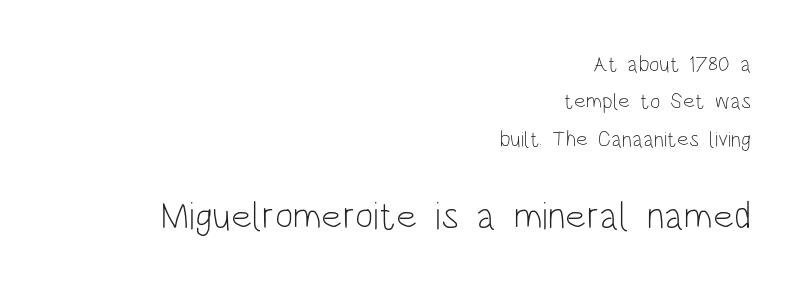
In CSS terms this would be text-align: right. Nothing sits at the stroke ends, so this counts as sans-serif. You could not count columns in this text — the font is proportionally spaced. How would I describe the line gaps? Plain and ordinary. The horizontal fit of the characters is conventional and even.
